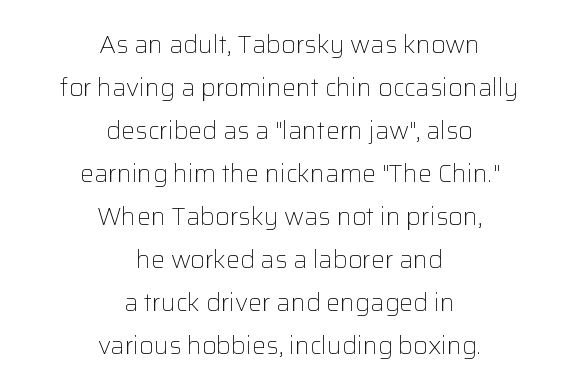
Q: Is the text bold? A: No.
Q: Is the text italic (slanted)? A: No, it is upright.
Q: Is the text underlined? A: No.
Q: How is the paragraph aligned? A: Centered.
Q: Is the spacing between letters normal or unusually wide? A: Normal.
